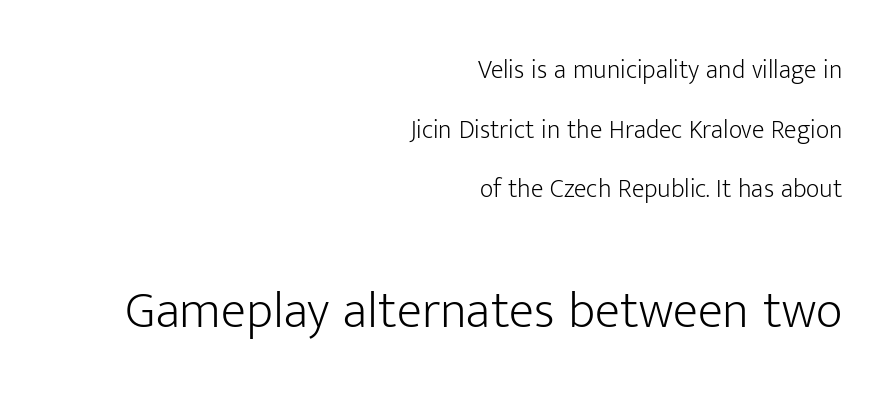
{"serif": "no", "italic": "no", "bold": "no", "weight": "light", "width": "normal", "stroke_contrast": "low", "x_height": "medium", "monospaced": "no", "underline": "no", "align": "right", "line_spacing": "loose", "line_spacing_ratio": 2.29, "letter_spacing": "normal", "letter_spacing_em": 0.0, "larger_block": "second", "size_ratio": 2.0, "glyph_px": 52}
